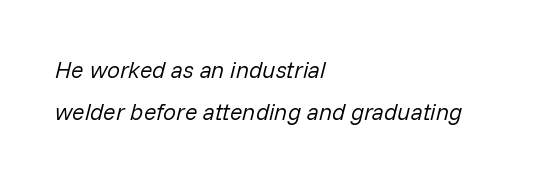
Q: Is the text bold? A: No.
Q: Is the text italic (slanted)? A: Yes, it leans right by about 14 degrees.
Q: Is the text underlined? A: No.
Q: How is the paragraph aligned? A: Left-aligned.
Q: Is the spacing between letters normal or unusually wide? A: Normal.
